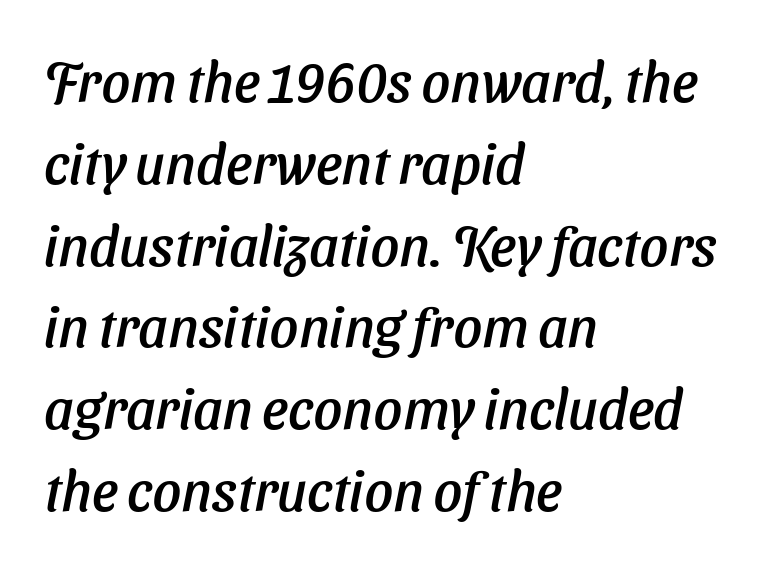
Q: Is the text italic (slanted)? A: Yes, it leans right by about 11 degrees.
Q: Is the text underlined? A: No.
Q: How is the paragraph aligned? A: Left-aligned.
Q: Is the spacing between letters normal or unusually wide? A: Normal.
Q: Is the spacing between lines tight, normal or loose? A: Normal.
Q: Width (condensed, normal, or wide)? A: Normal.
Q: Stroke contrast? A: Low.
Q: x-height? A: Medium.
Q: Monospaced? A: No.
